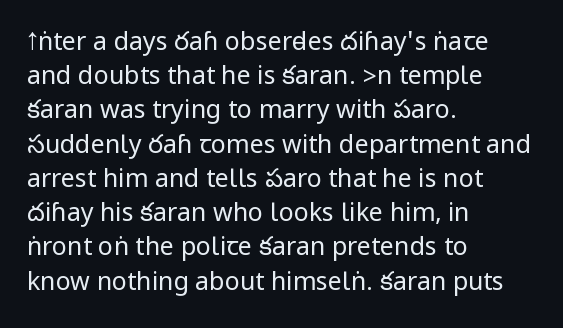
Q: Is the text bold? A: No.
Q: Is the text italic (slanted)? A: No, it is upright.
Q: Is the text underlined? A: No.
Q: How is the paragraph aligned? A: Left-aligned.
Q: Is the spacing between letters normal or unusually wide? A: Normal.
Q: Is the spacing between lines tight, normal or loose? A: Normal.
